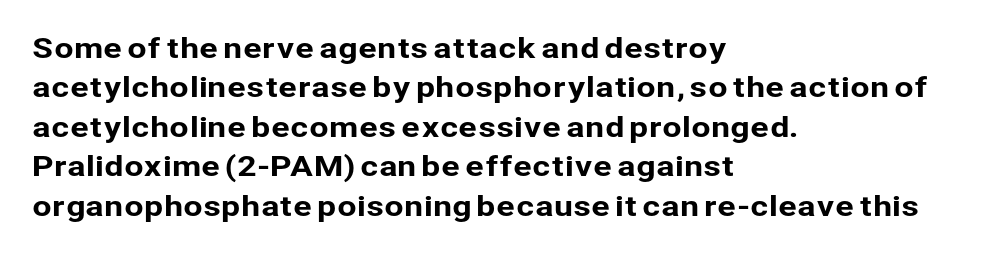
{"serif": "no", "italic": "no", "width": "normal", "stroke_contrast": "low", "x_height": "medium", "monospaced": "no", "underline": "no", "align": "left", "line_spacing": "normal", "line_spacing_ratio": 1.41, "letter_spacing": "normal", "letter_spacing_em": 0.0, "glyph_px": 28}
